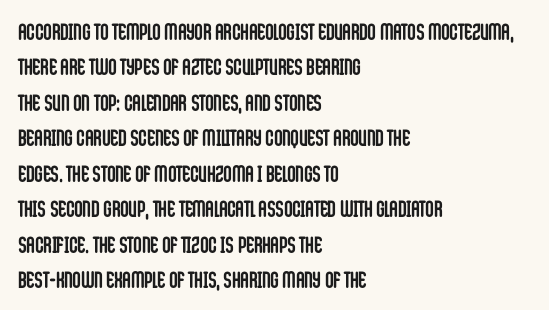
The strip under each line holds only bare page. The designer left line spacing at the default. Typeset ragged right — the left edge is the straight one. Heavy-handed strokes throughout: this text is bold.
